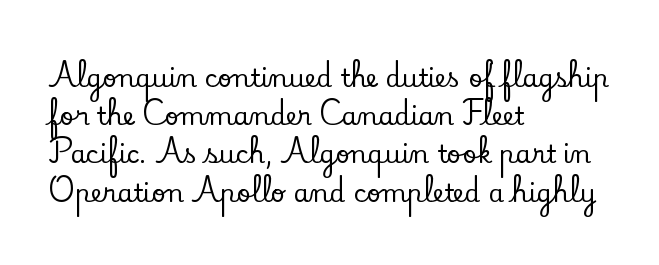
The image shows 25 px text type, upright; set left-aligned, normal line spacing (1.53x), normal letter spacing, not underlined.
